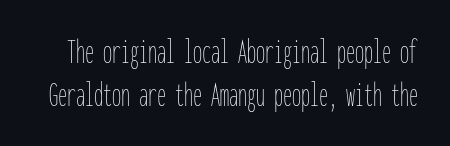
Tall strokes in this sample are plumb rather than angled. You could count columns in this text — the font is strictly monospaced. The zone under the glyphs is completely vacant. Honestly, the letter spacing is just normal — you wouldn't notice it. No heavy texture on the line: the type isn't bold.
